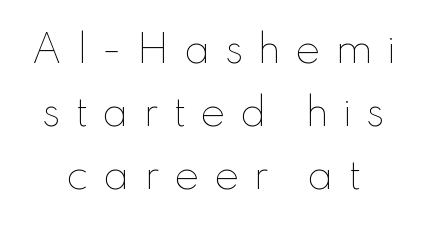
Q: Is the text bold? A: No.
Q: Is the text italic (slanted)? A: No, it is upright.
Q: Is the text underlined? A: No.
Q: Is the spacing between letters normal or unusually wide? A: Unusually wide.
Q: Is the spacing between lines tight, normal or loose? A: Normal.
Q: Width (condensed, normal, or wide)? A: Normal.
Q: Stroke contrast? A: Low.
Q: x-height? A: Small.
Q: Monospaced? A: No.
